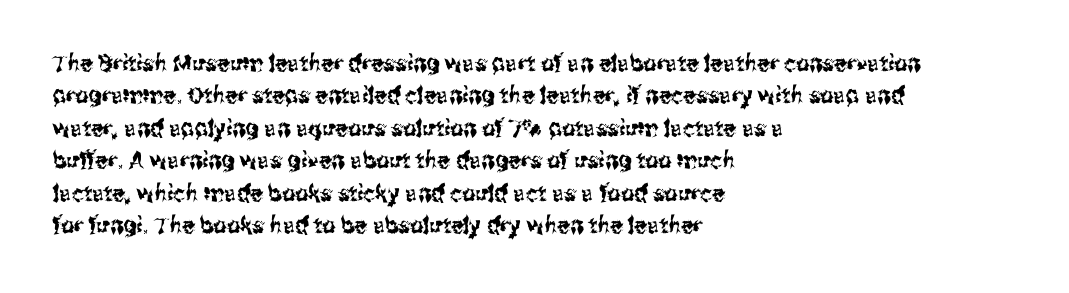
{"italic": "no", "underline": "no", "align": "left", "line_spacing": "normal", "line_spacing_ratio": 1.41, "letter_spacing": "normal", "letter_spacing_em": 0.0, "glyph_px": 23}
